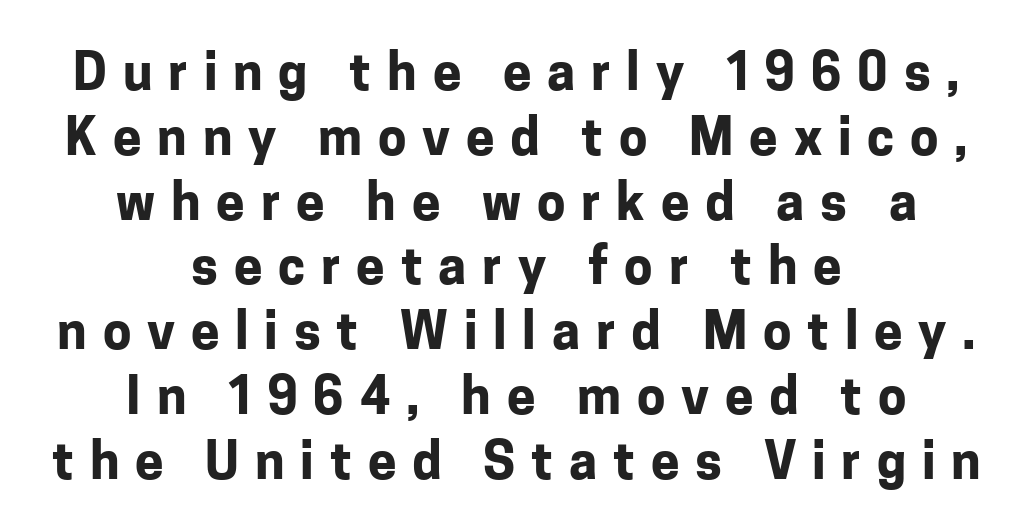
Q: Is the text bold? A: Yes.
Q: Is the text italic (slanted)? A: No, it is upright.
Q: Is the typeface a serif or a sans-serif typeface? A: Sans-serif.
Q: Is the text underlined? A: No.
Q: How is the paragraph aligned? A: Centered.
Q: Is the spacing between letters normal or unusually wide? A: Unusually wide.
Q: Is the spacing between lines tight, normal or loose? A: Normal.
Q: Width (condensed, normal, or wide)? A: Normal.
Q: Stroke contrast? A: Low.
Q: x-height? A: Medium.
Q: Monospaced? A: No.
